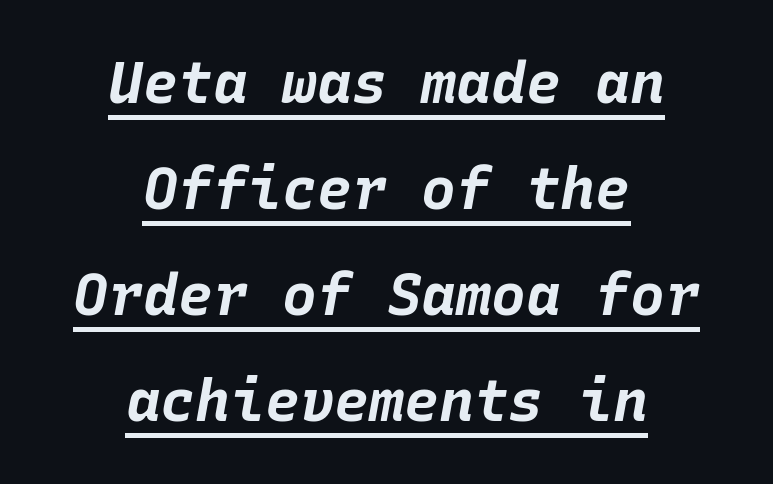
{"italic": "yes", "lean": "right", "slant_degrees": 10, "bold": "yes", "weight": "bold", "width": "normal", "stroke_contrast": "low", "x_height": "large", "monospaced": "yes", "underline": "yes", "align": "center", "line_spacing_ratio": 1.83, "letter_spacing": "normal", "letter_spacing_em": 0.0, "glyph_px": 58}
